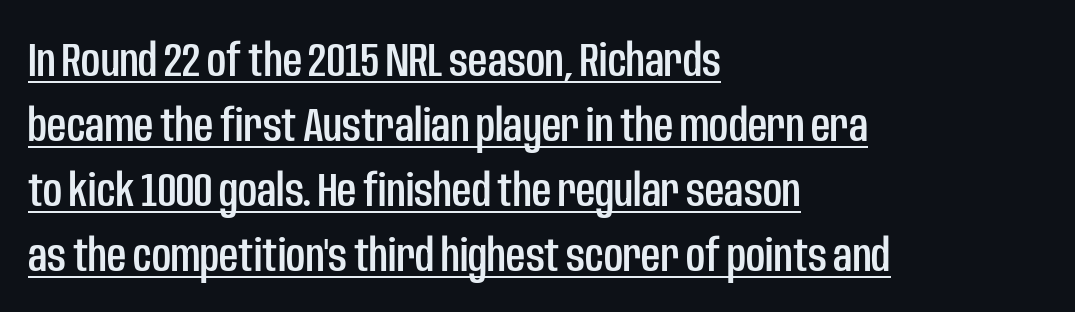
The image shows 47 px condensed sans-serif type, upright; set left-aligned, normal line spacing (1.38x), normal letter spacing, underlined; low stroke contrast and a large x-height.
